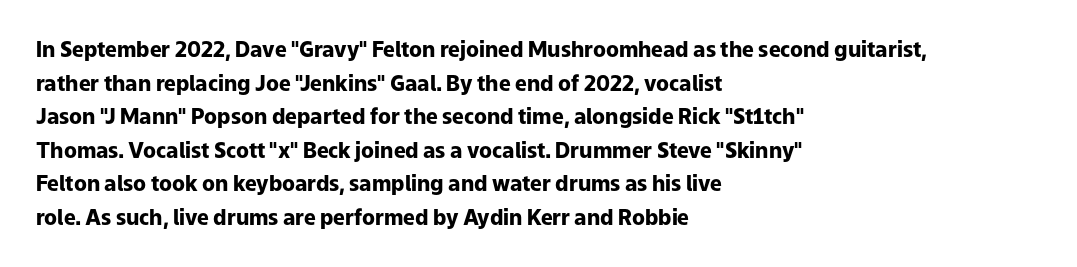
Q: Is the text bold? A: Yes.
Q: Is the text italic (slanted)? A: No, it is upright.
Q: Is the text underlined? A: No.
Q: How is the paragraph aligned? A: Left-aligned.
Q: Is the spacing between letters normal or unusually wide? A: Normal.
Q: Is the spacing between lines tight, normal or loose? A: Normal.
